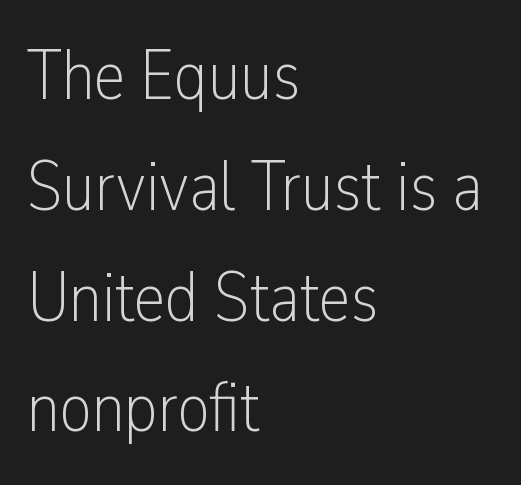
{"serif": "no", "italic": "no", "bold": "no", "weight": "light", "width": "condensed", "stroke_contrast": "low", "x_height": "medium", "monospaced": "no", "underline": "no", "align": "left", "line_spacing": "normal", "line_spacing_ratio": 1.56, "letter_spacing": "normal", "letter_spacing_em": 0.0, "glyph_px": 71}
